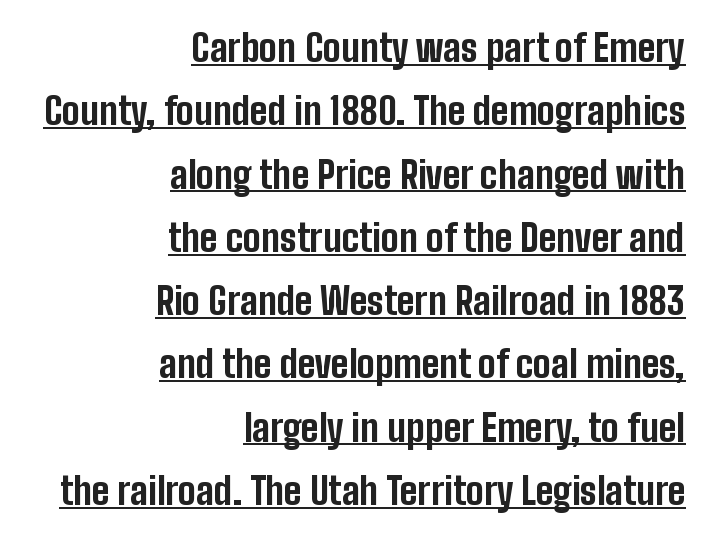
Q: Is the text bold? A: Yes.
Q: Is the text italic (slanted)? A: No, it is upright.
Q: Is the typeface a serif or a sans-serif typeface? A: Sans-serif.
Q: Is the text underlined? A: Yes.
Q: How is the paragraph aligned? A: Right-aligned.
Q: Is the spacing between letters normal or unusually wide? A: Normal.
Q: Width (condensed, normal, or wide)? A: Condensed.
Q: Stroke contrast? A: Low.
Q: x-height? A: Medium.
Q: Monospaced? A: No.
